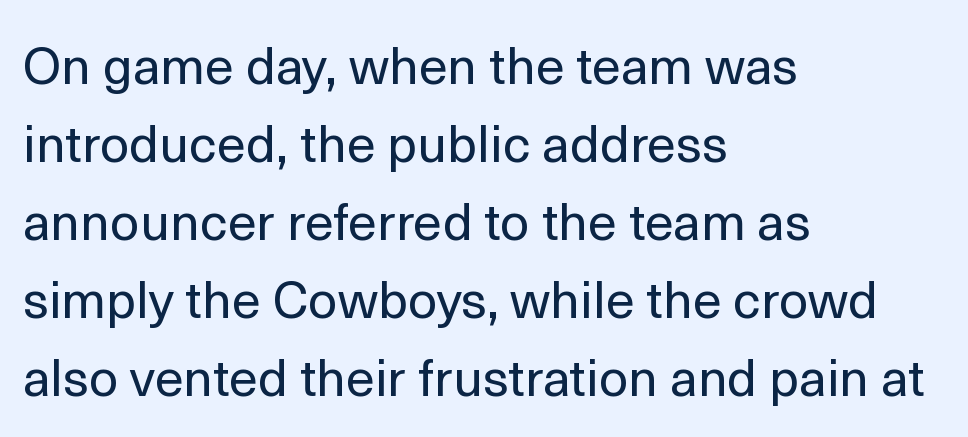
Q: Is the text bold? A: No.
Q: Is the text italic (slanted)? A: No, it is upright.
Q: Is the typeface a serif or a sans-serif typeface? A: Sans-serif.
Q: Is the text underlined? A: No.
Q: How is the paragraph aligned? A: Left-aligned.
Q: Is the spacing between letters normal or unusually wide? A: Normal.
Q: Is the spacing between lines tight, normal or loose? A: Normal.
Q: Width (condensed, normal, or wide)? A: Normal.
Q: x-height? A: Medium.
Q: Monospaced? A: No.
